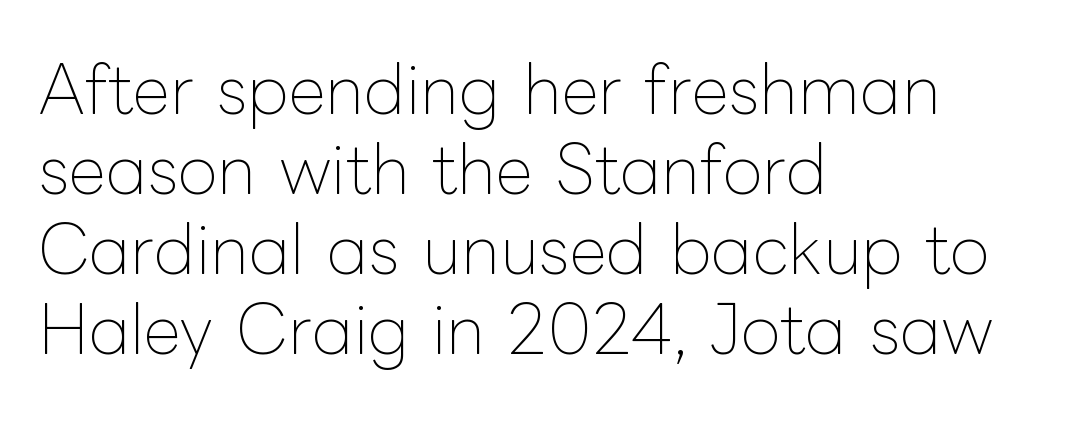
Q: Is the text bold? A: No.
Q: Is the text italic (slanted)? A: No, it is upright.
Q: Is the text underlined? A: No.
Q: How is the paragraph aligned? A: Left-aligned.
Q: Is the spacing between letters normal or unusually wide? A: Normal.
Q: Width (condensed, normal, or wide)? A: Normal.
Q: Stroke contrast? A: Low.
Q: x-height? A: Medium.
Q: Monospaced? A: No.
